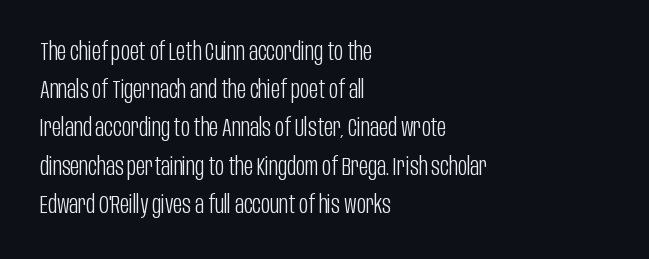
The glyphs are unaccompanied by any horizontal stroke below them. Posture: vertical. These lines keep a tight, regular rhythm from letter to letter. Interline gaps are of average width in this sample. The paragraph shown leans on its left margin.
